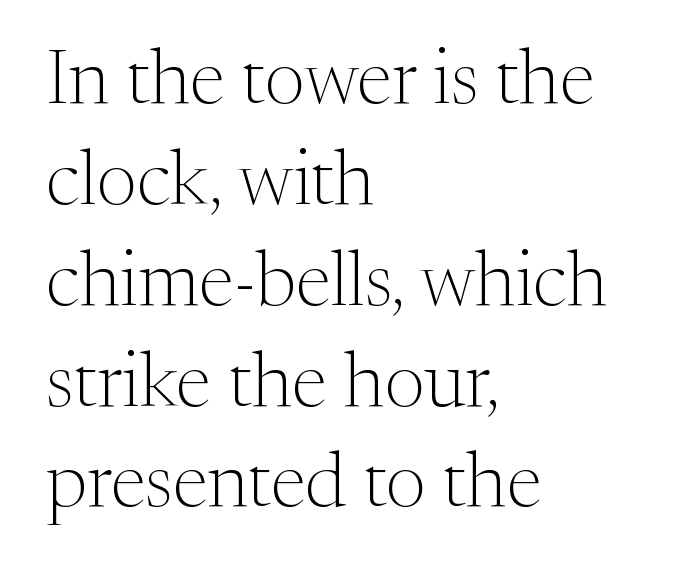
The letters stand straight up with perfectly vertical stems. Horizontal alignment here is leftward, the default for most running prose. Words appear dense and cohesive because spacing is normal. Stems here are at most as thick as an everyday book face. What's the leading like? Ordinary, nothing unusual.
